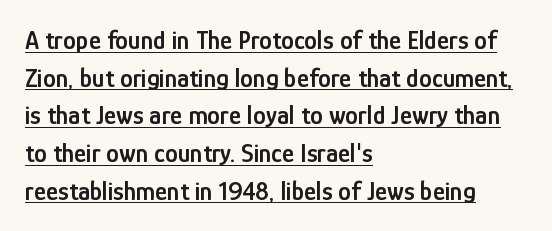
The image shows 26 px text type, upright; set left-aligned, normal line spacing (1.45x), normal letter spacing, underlined.
